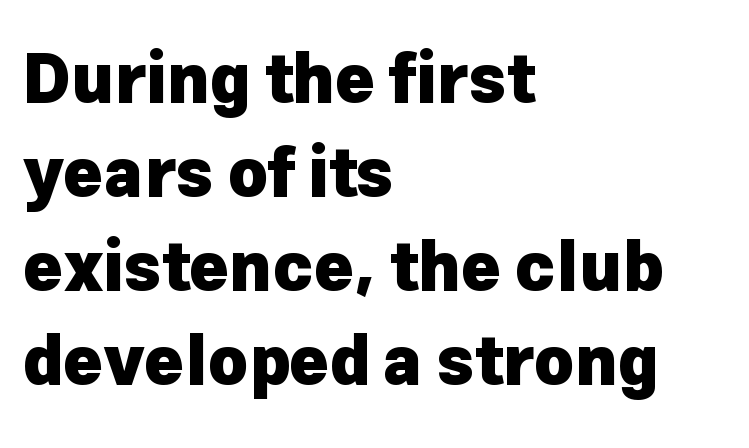
Q: Is the text bold? A: Yes.
Q: Is the text italic (slanted)? A: No, it is upright.
Q: Is the typeface a serif or a sans-serif typeface? A: Sans-serif.
Q: Is the text underlined? A: No.
Q: How is the paragraph aligned? A: Left-aligned.
Q: Is the spacing between letters normal or unusually wide? A: Normal.
Q: Is the spacing between lines tight, normal or loose? A: Normal.
Q: Width (condensed, normal, or wide)? A: Normal.
Q: Stroke contrast? A: Low.
Q: x-height? A: Medium.
Q: Monospaced? A: No.
